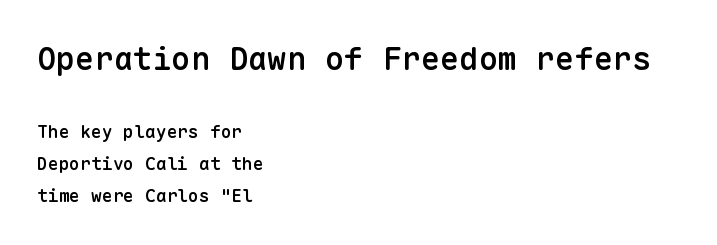
{"serif": "no", "italic": "no", "bold": "semi", "weight": "semibold", "width": "normal", "stroke_contrast": "low", "x_height": "medium", "monospaced": "yes", "underline": "no", "align": "left", "line_spacing_ratio": 1.77, "letter_spacing": "normal", "letter_spacing_em": 0.0, "larger_block": "first", "size_ratio": 1.78, "glyph_px": 32}
